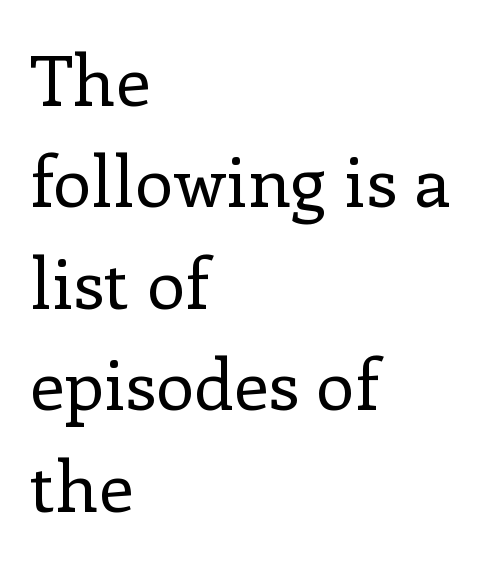
The image shows 70 px regular-weight serif type, upright; set left-aligned, normal line spacing (1.45x), normal letter spacing, not underlined; low stroke contrast and a medium x-height.
